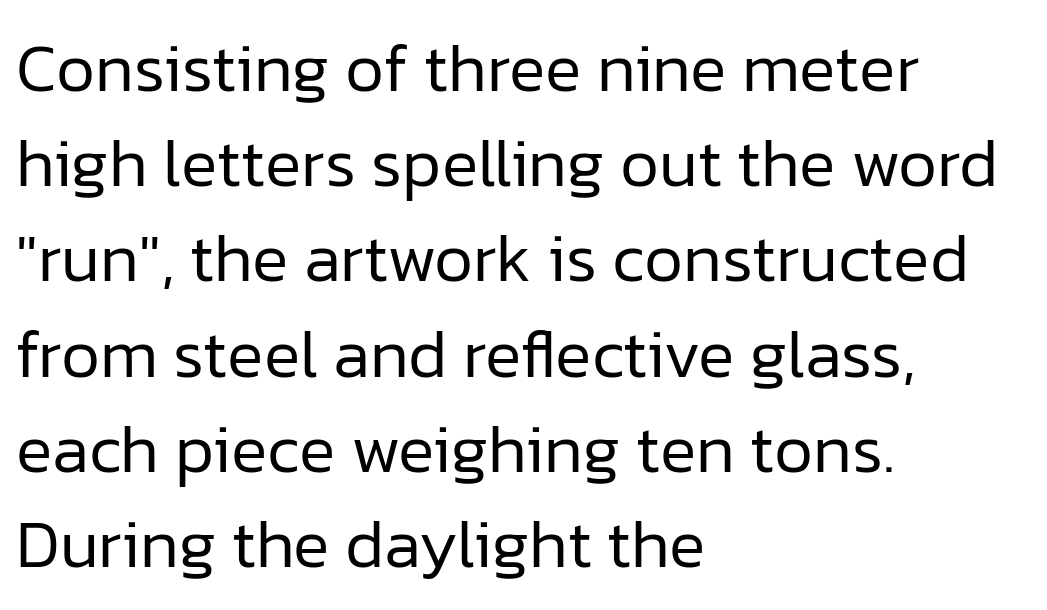
Q: Is the text bold? A: No.
Q: Is the text italic (slanted)? A: No, it is upright.
Q: Is the typeface a serif or a sans-serif typeface? A: Sans-serif.
Q: Is the text underlined? A: No.
Q: How is the paragraph aligned? A: Left-aligned.
Q: Is the spacing between letters normal or unusually wide? A: Normal.
Q: Is the spacing between lines tight, normal or loose? A: Normal.
Q: Width (condensed, normal, or wide)? A: Normal.
Q: Stroke contrast? A: Low.
Q: x-height? A: Medium.
Q: Monospaced? A: No.
